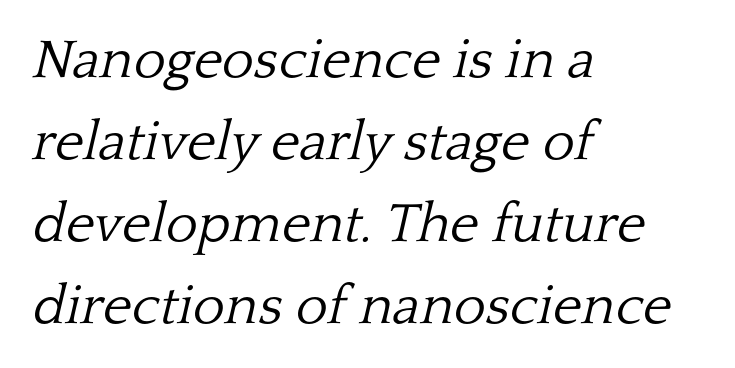
{"serif": "yes", "italic": "yes", "lean": "right", "slant_degrees": 13, "bold": "no", "weight": "light", "width": "normal", "stroke_contrast": "low", "x_height": "medium", "monospaced": "no", "underline": "no", "align": "left", "line_spacing": "normal", "line_spacing_ratio": 1.49, "letter_spacing": "normal", "letter_spacing_em": 0.0, "glyph_px": 55}
